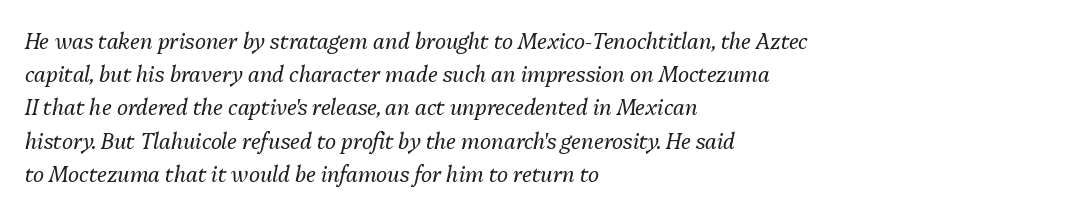
Q: Is the text bold? A: No.
Q: Is the text italic (slanted)? A: Yes, it leans right by about 13 degrees.
Q: Is the text underlined? A: No.
Q: How is the paragraph aligned? A: Left-aligned.
Q: Is the spacing between letters normal or unusually wide? A: Normal.
Q: Is the spacing between lines tight, normal or loose? A: Normal.
